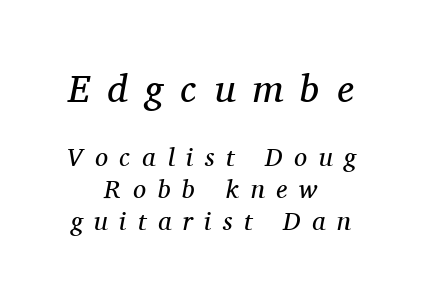
{"serif": "yes", "italic": "yes", "lean": "right", "slant_degrees": 11, "bold": "no", "weight": "regular", "width": "normal", "stroke_contrast": "medium", "x_height": "medium", "monospaced": "no", "underline": "no", "align": "center", "line_spacing_ratio": 1.23, "letter_spacing": "wide", "letter_spacing_em": 0.45, "larger_block": "first", "size_ratio": 1.5, "glyph_px": 39}
